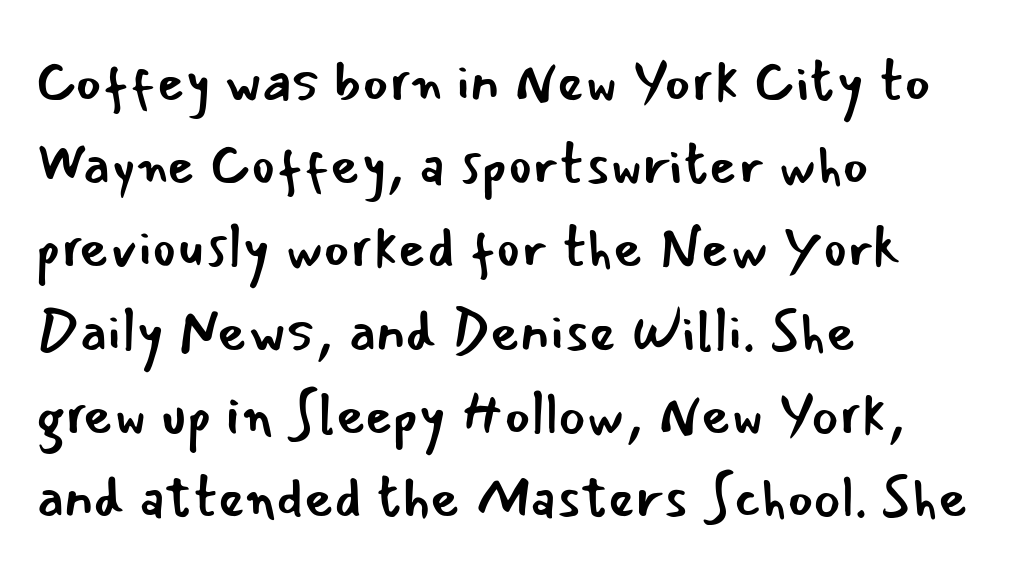
{"serif": "no", "italic": "no", "bold": "no", "weight": "regular", "width": "normal", "stroke_contrast": "low", "x_height": "small", "monospaced": "no", "underline": "no", "align": "left", "line_spacing": "normal", "line_spacing_ratio": 1.46, "letter_spacing": "normal", "letter_spacing_em": 0.0, "glyph_px": 57}
